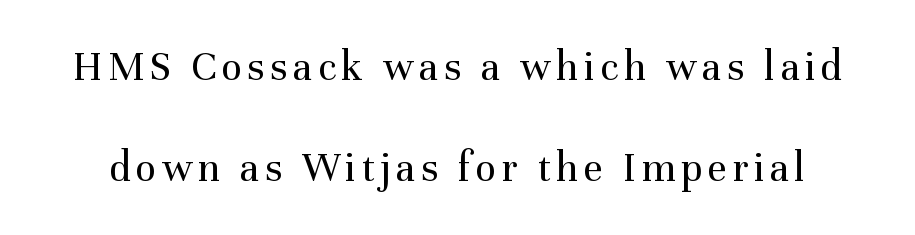
Proportional: the letters do not fall into vertical columns. No extra ink here — the face is not bold. Note: serifs present on the glyphs. A typesetter would mark this as roman, not italic. Quick note: underline off.
